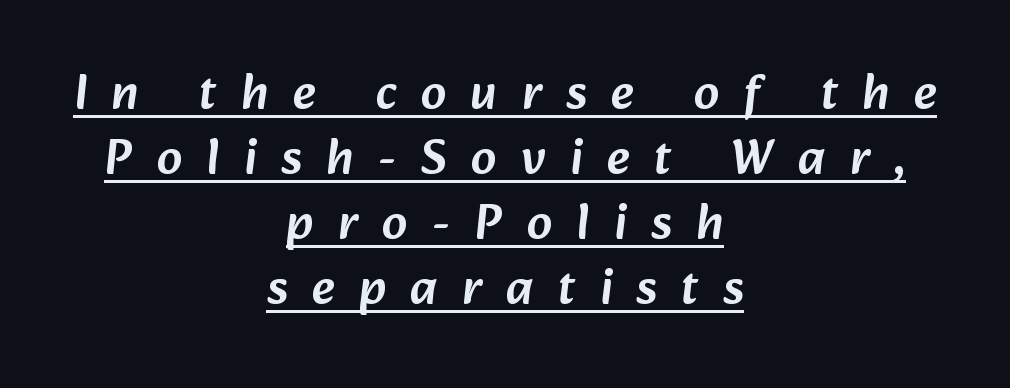
Q: Is the typeface a serif or a sans-serif typeface? A: Sans-serif.
Q: Is the text underlined? A: Yes.
Q: How is the paragraph aligned? A: Centered.
Q: Is the spacing between letters normal or unusually wide? A: Unusually wide.
Q: Is the spacing between lines tight, normal or loose? A: Normal.
Q: Width (condensed, normal, or wide)? A: Normal.
Q: Stroke contrast? A: Low.
Q: x-height? A: Medium.
Q: Monospaced? A: No.
